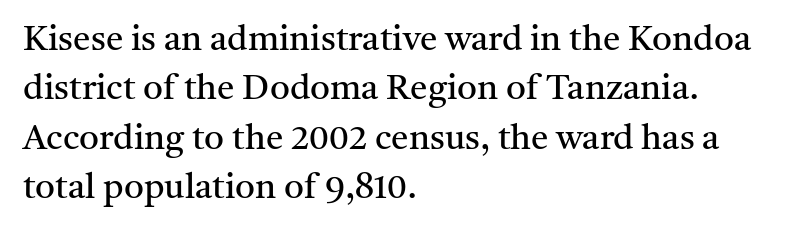
{"serif": "yes", "italic": "no", "bold": "no", "weight": "regular", "width": "normal", "stroke_contrast": "medium", "x_height": "medium", "monospaced": "no", "underline": "no", "align": "left", "line_spacing": "normal", "line_spacing_ratio": 1.41, "letter_spacing": "normal", "letter_spacing_em": 0.0, "glyph_px": 35}
